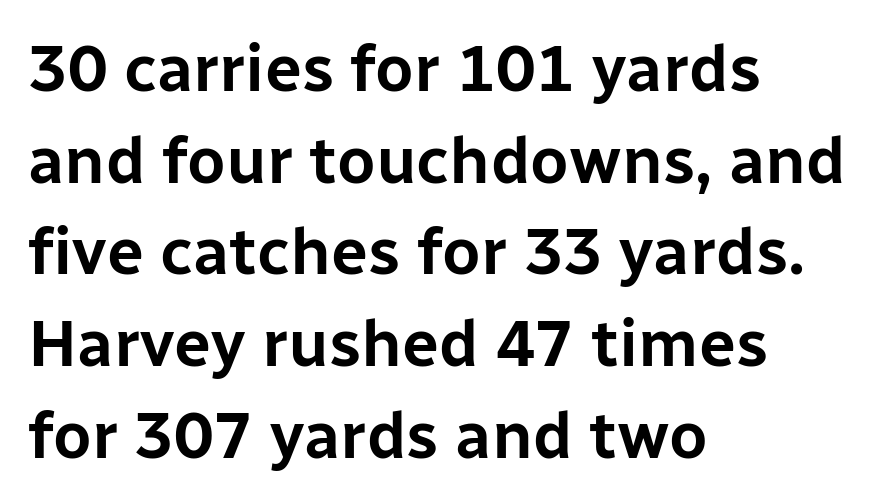
Q: Is the text italic (slanted)? A: No, it is upright.
Q: Is the typeface a serif or a sans-serif typeface? A: Sans-serif.
Q: Is the text underlined? A: No.
Q: How is the paragraph aligned? A: Left-aligned.
Q: Is the spacing between letters normal or unusually wide? A: Normal.
Q: Is the spacing between lines tight, normal or loose? A: Normal.
Q: Width (condensed, normal, or wide)? A: Normal.
Q: Stroke contrast? A: Low.
Q: x-height? A: Medium.
Q: Monospaced? A: No.
